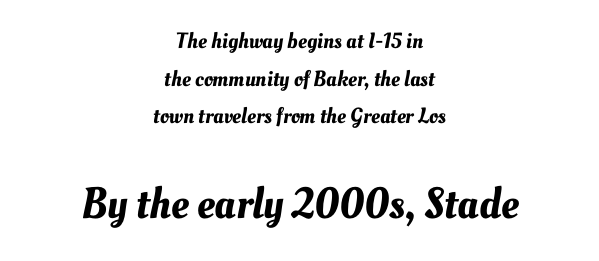
Q: Is the text underlined? A: No.
Q: How is the paragraph aligned? A: Centered.
Q: Is the spacing between letters normal or unusually wide? A: Normal.
Q: Which block of text is set in a larger size, the first (top) or the second (bottom)? A: The second (bottom) one.
Q: Width (condensed, normal, or wide)? A: Normal.
Q: Stroke contrast? A: Medium.
Q: x-height? A: Small.
Q: Monospaced? A: No.
